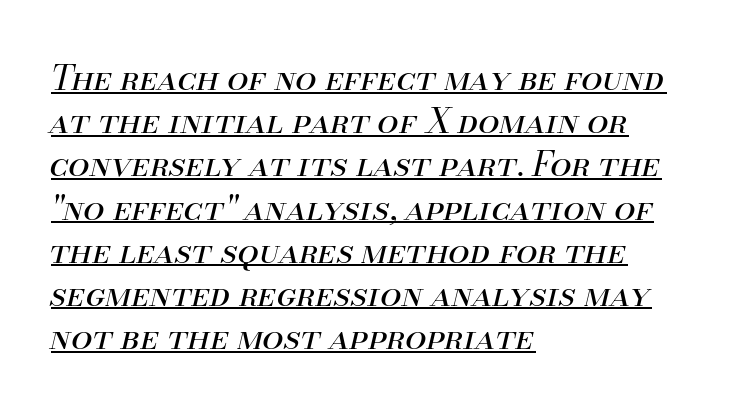
The image shows 34 px regular-weight type, italic (leaning right); set left-aligned, normal line spacing (1.27x), normal letter spacing, underlined; medium stroke contrast and a small x-height.
